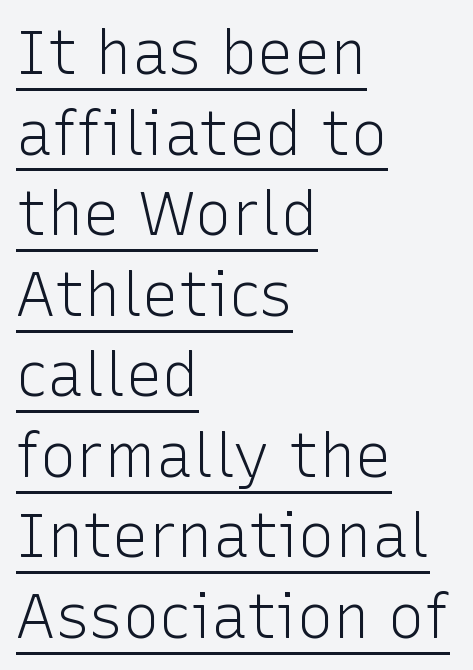
The letters sit at their default tracking, neither squeezed nor spread. Note the varied advance widths — an 'i' is clearly narrower than an 'm'. Each line starts at the same left margin while the right side varies. The strokes carry an ordinary text weight at most. The leading is moderate, giving the passage an even texture. This sample carries an underscore along the baseline area.
